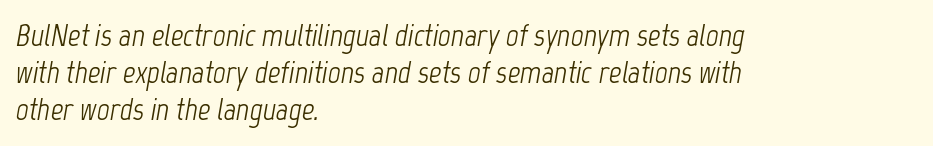
The image shows 31 px light, condensed type, italic (leaning right); set left-aligned, line spacing 1.2x, normal letter spacing, not underlined; low stroke contrast and a medium x-height.
